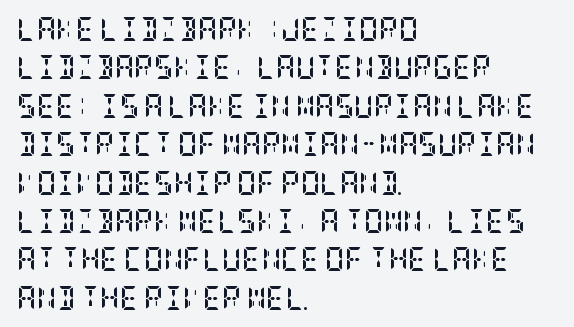
The image shows 24 px bold type, upright; set left-aligned, normal line spacing (1.6x), normal letter spacing, not underlined.
